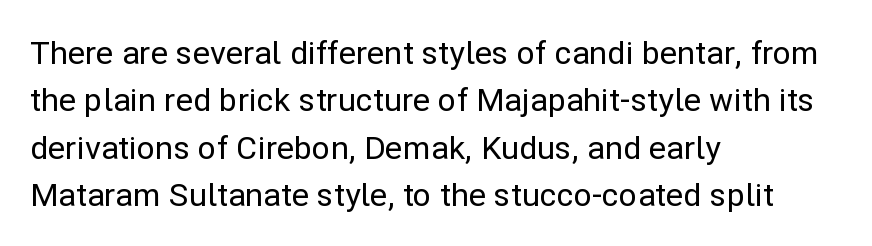
Horizontal alignment here is leftward, the default for most running prose. You could not count columns in this text — the font is proportionally spaced. Descender tails drop into unmarked territory. The letterforms sit shoulder to shoulder at normal distance.
